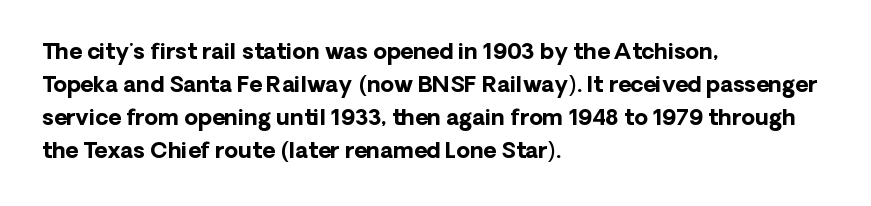
You'd pick this weight for a headline — it's a proper bold. The lettering holds an erect, upright posture throughout. Glance below the letters and you will spot only blank space. Layout note: lines flush left. Characters follow at the spacing the type designer built in. These lines sit exactly where default settings would place them.
